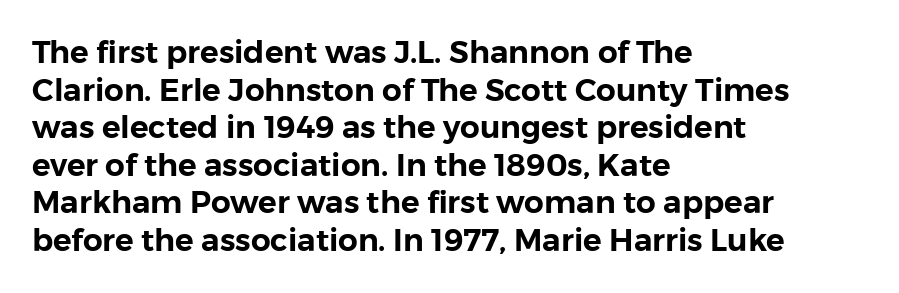
Q: Is the text italic (slanted)? A: No, it is upright.
Q: Is the typeface a serif or a sans-serif typeface? A: Sans-serif.
Q: Is the text underlined? A: No.
Q: How is the paragraph aligned? A: Left-aligned.
Q: Is the spacing between letters normal or unusually wide? A: Normal.
Q: Width (condensed, normal, or wide)? A: Normal.
Q: Stroke contrast? A: Low.
Q: x-height? A: Medium.
Q: Monospaced? A: No.
